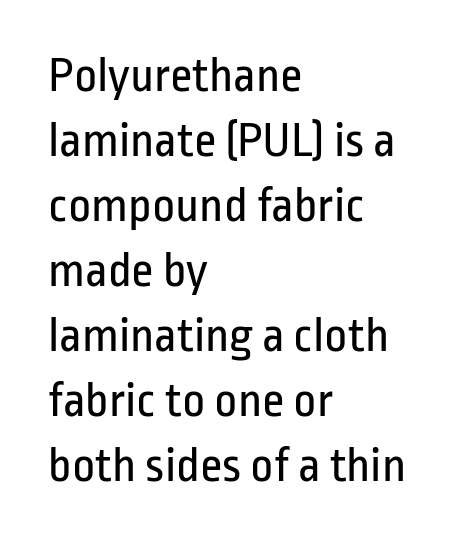
The image shows 50 px regular-weight, condensed sans-serif type, upright; set left-aligned, normal line spacing (1.3x), normal letter spacing, not underlined; low stroke contrast and a medium x-height.
